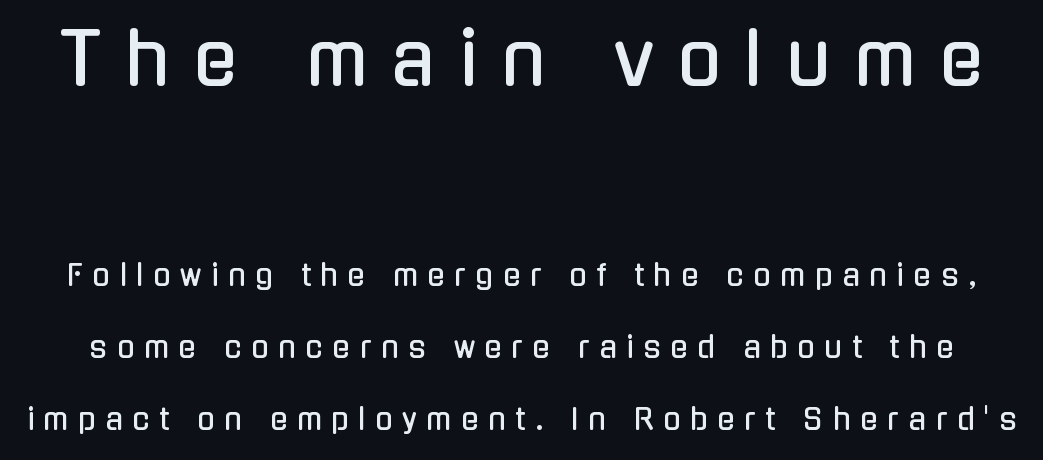
Q: Is the text italic (slanted)? A: No, it is upright.
Q: Is the typeface a serif or a sans-serif typeface? A: Sans-serif.
Q: Is the text underlined? A: No.
Q: Is the spacing between letters normal or unusually wide? A: Unusually wide.
Q: Is the spacing between lines tight, normal or loose? A: Loose.
Q: Which block of text is set in a larger size, the first (top) or the second (bottom)? A: The first (top) one.
Q: Width (condensed, normal, or wide)? A: Condensed.
Q: Stroke contrast? A: Low.
Q: x-height? A: Medium.
Q: Monospaced? A: No.
